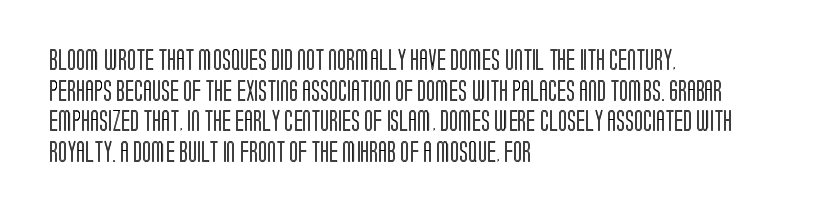
The image shows 21 px text type, upright; set left-aligned, normal line spacing (1.46x), normal letter spacing, not underlined.
